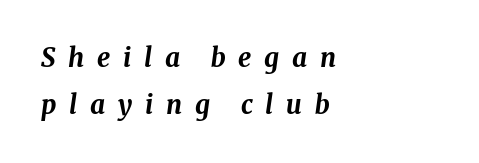
Q: Is the text bold? A: Yes.
Q: Is the text italic (slanted)? A: Yes, it leans right by about 8 degrees.
Q: Is the text underlined? A: No.
Q: How is the paragraph aligned? A: Left-aligned.
Q: Is the spacing between letters normal or unusually wide? A: Unusually wide.
